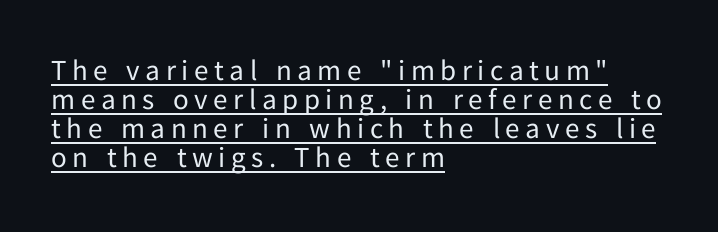
Is the type heavy? It reads as light-to-regular instead. These lines stack with their left ends in a neat column. This sample uses a sans-serif face. Each letter keeps its own natural width here, so spacing adapts to shape. Every character sits straight up, as roman type does. A typesetter would call this leading minimal, almost set solid.
